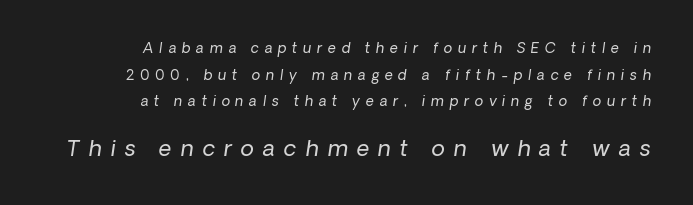
Q: Is the text bold? A: No.
Q: Is the text italic (slanted)? A: Yes, it leans right by about 8 degrees.
Q: Is the text underlined? A: No.
Q: How is the paragraph aligned? A: Right-aligned.
Q: Is the spacing between letters normal or unusually wide? A: Unusually wide.
Q: Is the spacing between lines tight, normal or loose? A: Loose.
Q: Which block of text is set in a larger size, the first (top) or the second (bottom)? A: The second (bottom) one.
